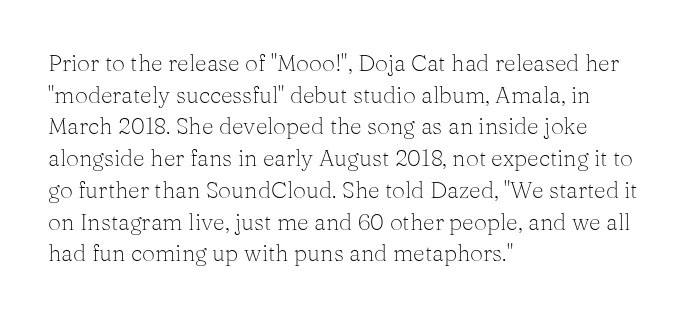
{"italic": "no", "bold": "no", "underline": "no", "align": "left", "line_spacing": "normal", "line_spacing_ratio": 1.38, "letter_spacing": "normal", "letter_spacing_em": 0.0, "glyph_px": 23}
